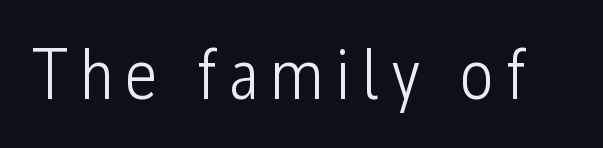
This is roman type, the default non-slanted kind. In terms of letterform style, serifs are entirely absent. The glyphs are unaccompanied by any horizontal stroke below them. Each letter keeps its own natural width here, so spacing adapts to shape.
